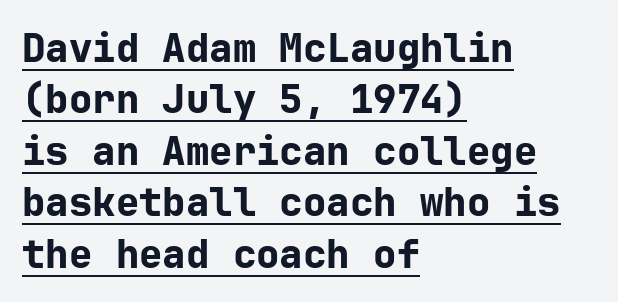
Q: Is the text bold? A: Yes.
Q: Is the text italic (slanted)? A: No, it is upright.
Q: Is the typeface a serif or a sans-serif typeface? A: Sans-serif.
Q: Is the text underlined? A: Yes.
Q: How is the paragraph aligned? A: Left-aligned.
Q: Is the spacing between letters normal or unusually wide? A: Normal.
Q: Is the spacing between lines tight, normal or loose? A: Normal.
Q: Width (condensed, normal, or wide)? A: Normal.
Q: Stroke contrast? A: Low.
Q: x-height? A: Medium.
